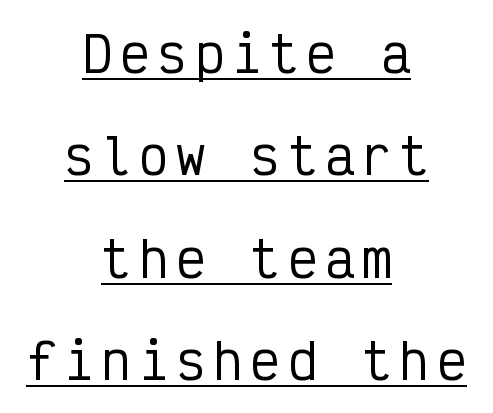
{"serif": "no", "italic": "no", "width": "condensed", "stroke_contrast": "low", "x_height": "medium", "monospaced": "yes", "underline": "yes", "align": "center", "line_spacing": "loose", "line_spacing_ratio": 2.09, "glyph_px": 49}
